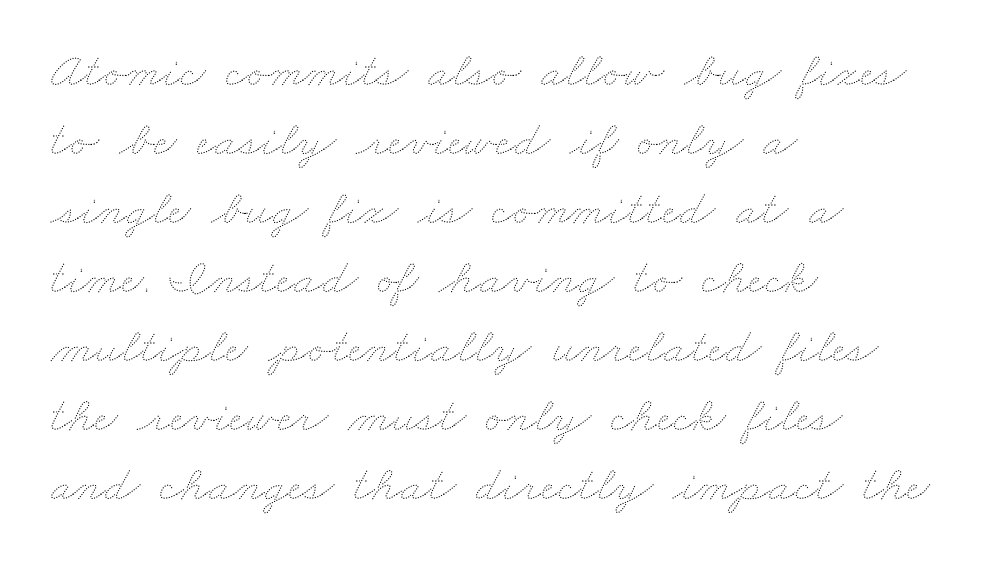
{"bold": "no", "weight": "thin", "width": "wide", "stroke_contrast": "medium", "x_height": "small", "monospaced": "no", "underline": "no", "align": "left", "line_spacing": "normal", "line_spacing_ratio": 1.38, "letter_spacing": "normal", "letter_spacing_em": 0.0, "glyph_px": 50}
